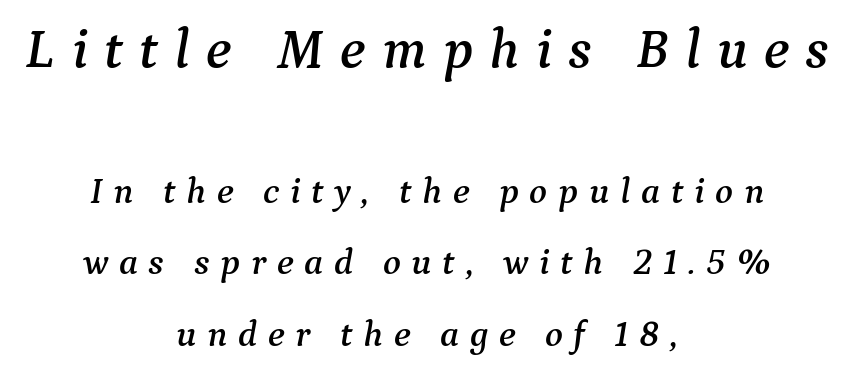
Q: Is the text italic (slanted)? A: Yes, it leans right by about 9 degrees.
Q: Is the typeface a serif or a sans-serif typeface? A: Serif.
Q: Is the text underlined? A: No.
Q: How is the paragraph aligned? A: Centered.
Q: Is the spacing between letters normal or unusually wide? A: Unusually wide.
Q: Is the spacing between lines tight, normal or loose? A: Loose.
Q: Which block of text is set in a larger size, the first (top) or the second (bottom)? A: The first (top) one.
Q: Width (condensed, normal, or wide)? A: Normal.
Q: Stroke contrast? A: Medium.
Q: x-height? A: Medium.
Q: Monospaced? A: No.
